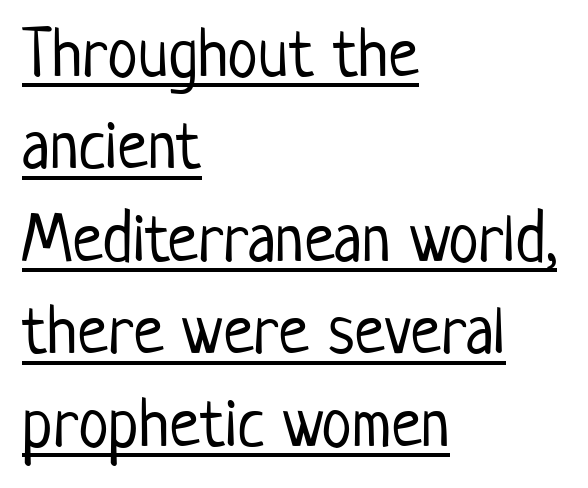
Q: Is the text bold? A: No.
Q: Is the text italic (slanted)? A: No, it is upright.
Q: Is the typeface a serif or a sans-serif typeface? A: Sans-serif.
Q: Is the text underlined? A: Yes.
Q: How is the paragraph aligned? A: Left-aligned.
Q: Is the spacing between letters normal or unusually wide? A: Normal.
Q: Is the spacing between lines tight, normal or loose? A: Normal.
Q: Width (condensed, normal, or wide)? A: Condensed.
Q: Stroke contrast? A: Low.
Q: x-height? A: Medium.
Q: Monospaced? A: No.
